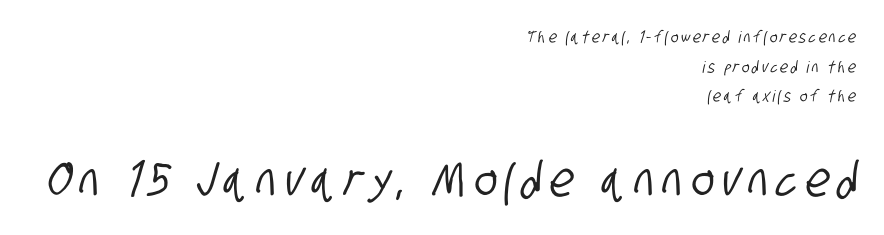
Q: Is the typeface a serif or a sans-serif typeface? A: Sans-serif.
Q: Is the text underlined? A: No.
Q: How is the paragraph aligned? A: Right-aligned.
Q: Which block of text is set in a larger size, the first (top) or the second (bottom)? A: The second (bottom) one.
Q: Width (condensed, normal, or wide)? A: Condensed.
Q: Stroke contrast? A: Low.
Q: x-height? A: Large.
Q: Monospaced? A: No.
